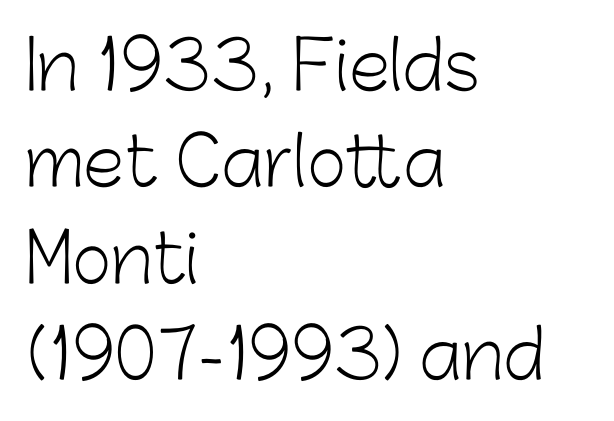
Letters rest on an invisible, unmarked baseline. Posture: vertical. Summary of weight: not heavy and not bold. Here the designer chose a conventional face with non-uniform glyph widths.
